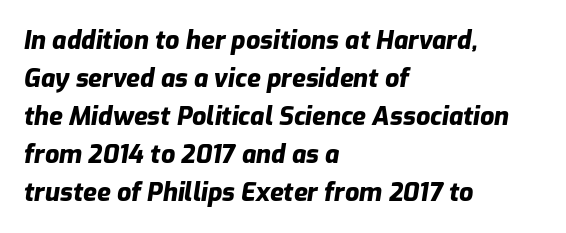
Observe the ordinary spacing: letters are neighbours, not strangers. Set as a true bold cut, around the 700 mark. Which margin do the lines hug? The left one — the right edge is uneven. Any mark beneath the type? The region is blank. Every character sits at an angle, as italics do. The rendering uses a moderate line-height, typical for paragraphs.
